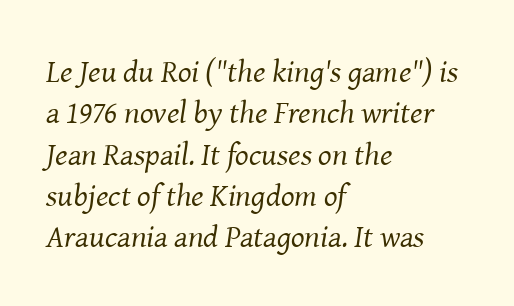
Q: Is the text bold? A: No.
Q: Is the text italic (slanted)? A: Yes, it leans right by about 8 degrees.
Q: Is the typeface a serif or a sans-serif typeface? A: Serif.
Q: Is the text underlined? A: No.
Q: How is the paragraph aligned? A: Left-aligned.
Q: Is the spacing between letters normal or unusually wide? A: Normal.
Q: Is the spacing between lines tight, normal or loose? A: Normal.
Q: Width (condensed, normal, or wide)? A: Normal.
Q: Stroke contrast? A: Medium.
Q: x-height? A: Medium.
Q: Monospaced? A: No.
